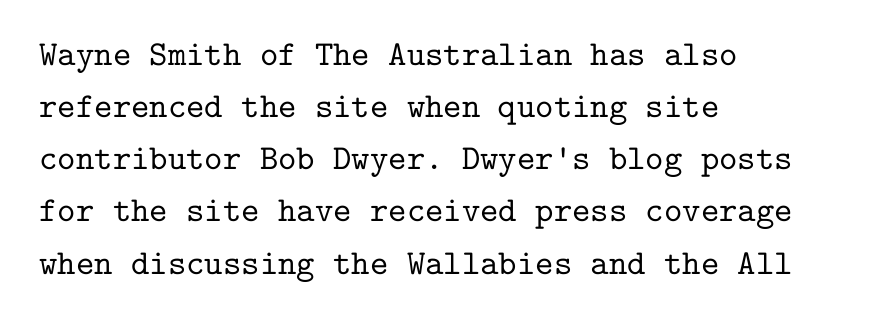
Q: Is the text italic (slanted)? A: No, it is upright.
Q: Is the typeface a serif or a sans-serif typeface? A: Serif.
Q: Is the text underlined? A: No.
Q: How is the paragraph aligned? A: Left-aligned.
Q: Is the spacing between letters normal or unusually wide? A: Normal.
Q: Is the spacing between lines tight, normal or loose? A: Normal.
Q: Width (condensed, normal, or wide)? A: Normal.
Q: Stroke contrast? A: Low.
Q: x-height? A: Medium.
Q: Monospaced? A: Yes.
